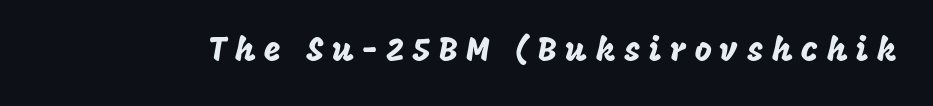
The image shows 33 px sans-serif type; set unusually wide letter spacing (+0.25 em), not underlined; low stroke contrast and a large x-height.
